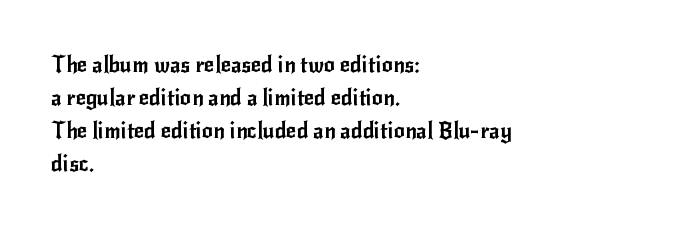
A clean baseline with only descenders dipping below it. Standard letterfit; no display-style spreading of the glyphs. Notice how descenders clear the ascenders below comfortably — that's standard leading. It's the straight-up-and-down kind of type. Does the copy run flush right? No — it runs flush left.
